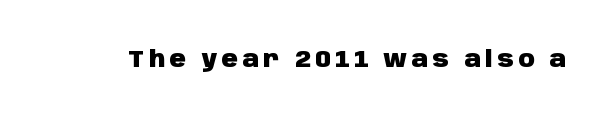
The words here are not underlined. Ascenders rise straight up at ninety degrees. What weight is shown? A full bold with thick strokes.
